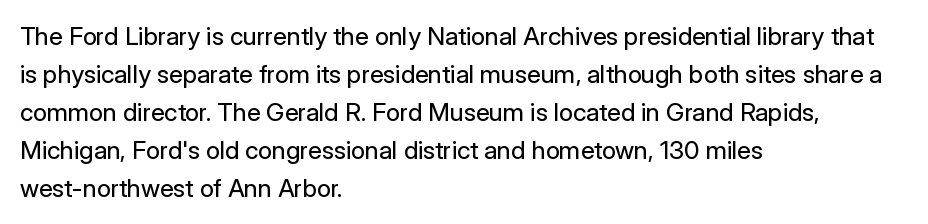
Q: Is the text bold? A: No.
Q: Is the text italic (slanted)? A: No, it is upright.
Q: Is the text underlined? A: No.
Q: How is the paragraph aligned? A: Left-aligned.
Q: Is the spacing between letters normal or unusually wide? A: Normal.
Q: Is the spacing between lines tight, normal or loose? A: Normal.
